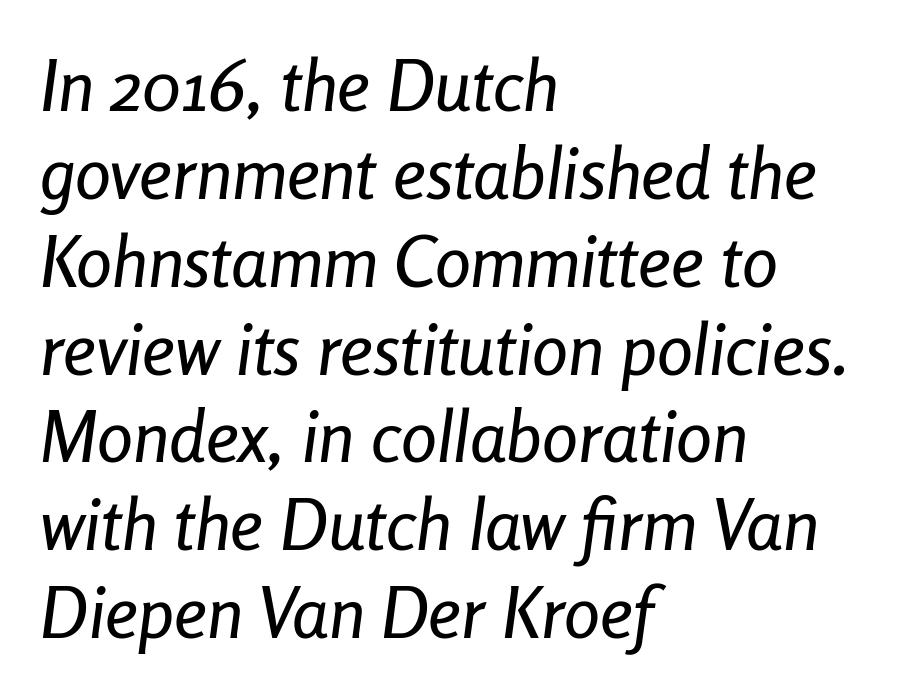
Q: Is the text italic (slanted)? A: Yes, it leans right by about 8 degrees.
Q: Is the text underlined? A: No.
Q: How is the paragraph aligned? A: Left-aligned.
Q: Is the spacing between letters normal or unusually wide? A: Normal.
Q: Width (condensed, normal, or wide)? A: Condensed.
Q: Stroke contrast? A: Low.
Q: x-height? A: Medium.
Q: Monospaced? A: No.
